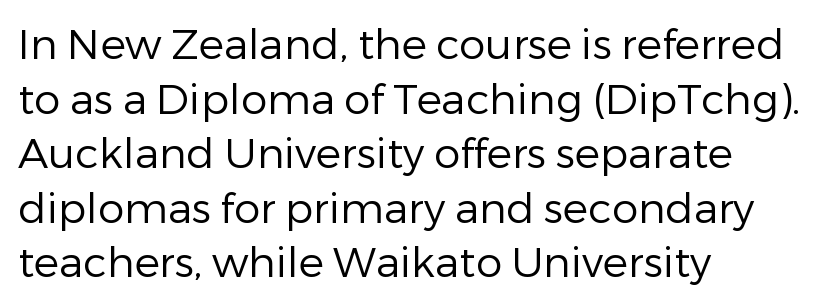
Q: Is the text bold? A: No.
Q: Is the text italic (slanted)? A: No, it is upright.
Q: Is the typeface a serif or a sans-serif typeface? A: Sans-serif.
Q: Is the text underlined? A: No.
Q: How is the paragraph aligned? A: Left-aligned.
Q: Is the spacing between letters normal or unusually wide? A: Normal.
Q: Is the spacing between lines tight, normal or loose? A: Normal.
Q: Width (condensed, normal, or wide)? A: Normal.
Q: Stroke contrast? A: Low.
Q: x-height? A: Medium.
Q: Monospaced? A: No.
